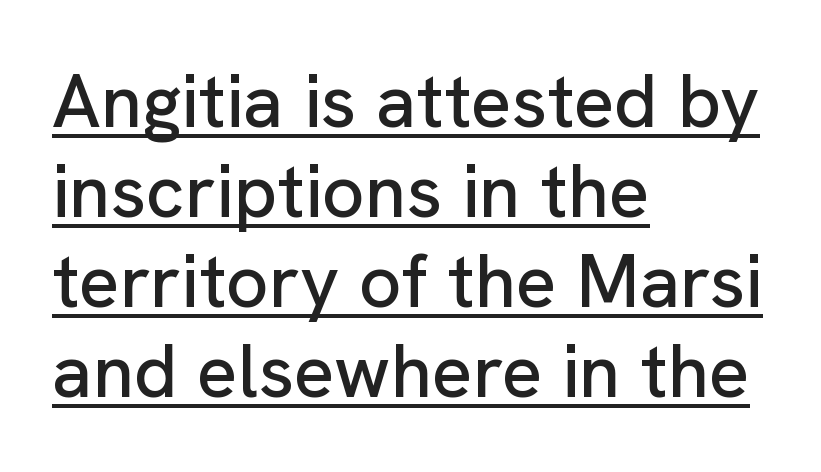
Leftover space on each line is placed entirely after the last word. Vertical strokes here are truly vertical. Each word holds together tightly as a unit, with standard inter-letter gaps. The face used here is proportionally spaced, like ordinary book or web type. Stroke terminals: plain, sans-serif.
